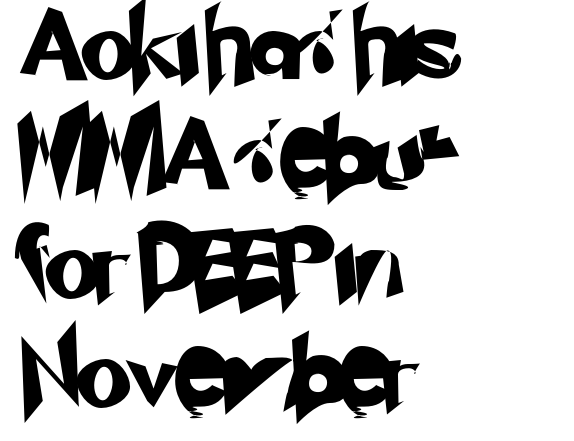
{"serif": "no", "width": "normal", "stroke_contrast": "low", "x_height": "small", "monospaced": "no", "underline": "no", "align": "left", "line_spacing": "normal", "line_spacing_ratio": 1.54, "letter_spacing": "normal", "letter_spacing_em": 0.0, "glyph_px": 71}
